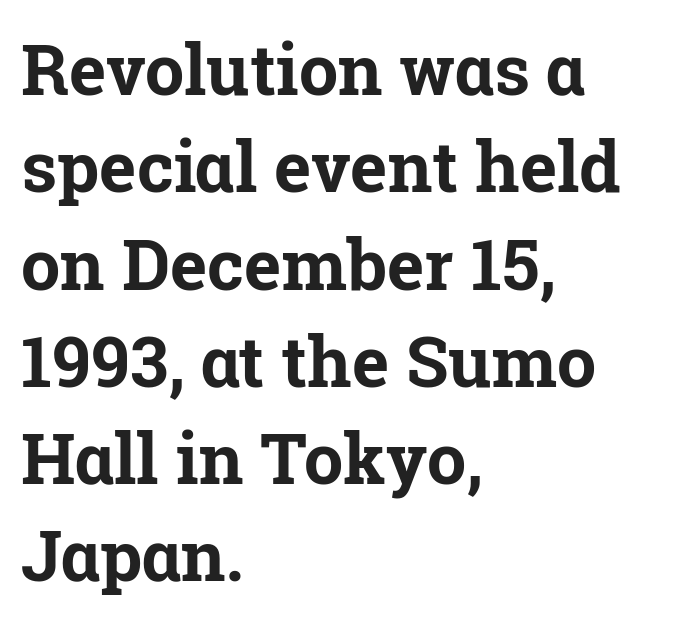
{"serif": "yes", "italic": "no", "bold": "yes", "weight": "bold", "width": "normal", "stroke_contrast": "low", "x_height": "medium", "monospaced": "no", "underline": "no", "align": "left", "line_spacing": "normal", "line_spacing_ratio": 1.39, "letter_spacing": "normal", "letter_spacing_em": 0.0, "glyph_px": 70}
